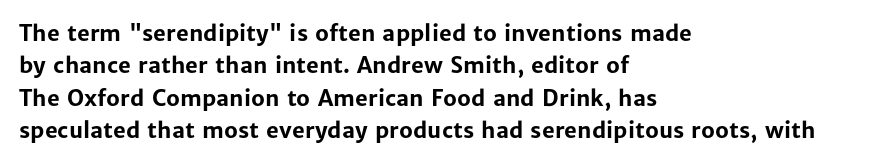
{"italic": "no", "bold": "yes", "underline": "no", "align": "left", "line_spacing": "normal", "line_spacing_ratio": 1.47, "letter_spacing": "normal", "letter_spacing_em": 0.0, "glyph_px": 22}
